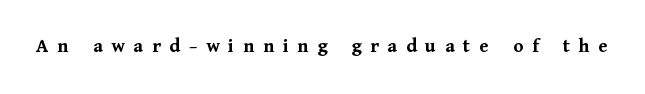
{"italic": "no", "bold": "yes", "underline": "no", "letter_spacing": "wide", "letter_spacing_em": 0.44, "glyph_px": 20}
